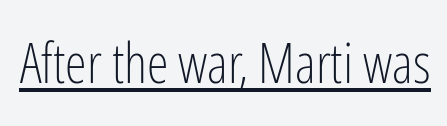
Words appear dense and cohesive because spacing is normal. Posture: upright roman. The letters look calm and open, with moderate or lighter stems. Looks like regular typesetting: each glyph gets only the width it needs. What decoration does the sample have? An underline.
